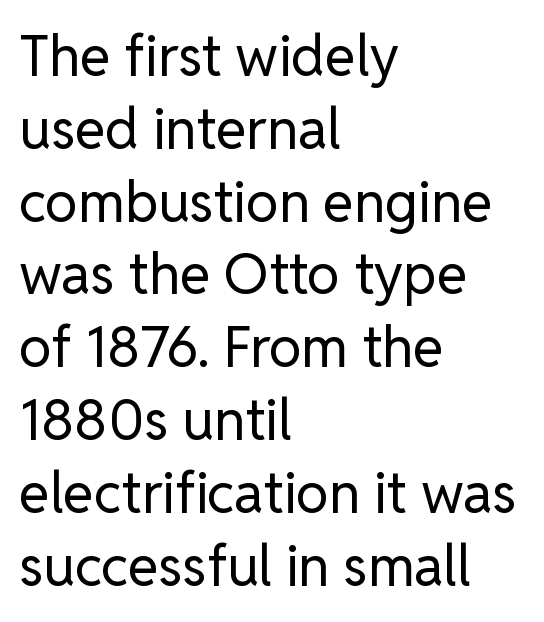
The gap between lines stays unmarked. Does the type have serifs? No, each stem ends abruptly. This sample uses plain, unmodified letter spacing. The rows are spaced the way most documents space them. Bold? No — there's no thickening of the strokes.
